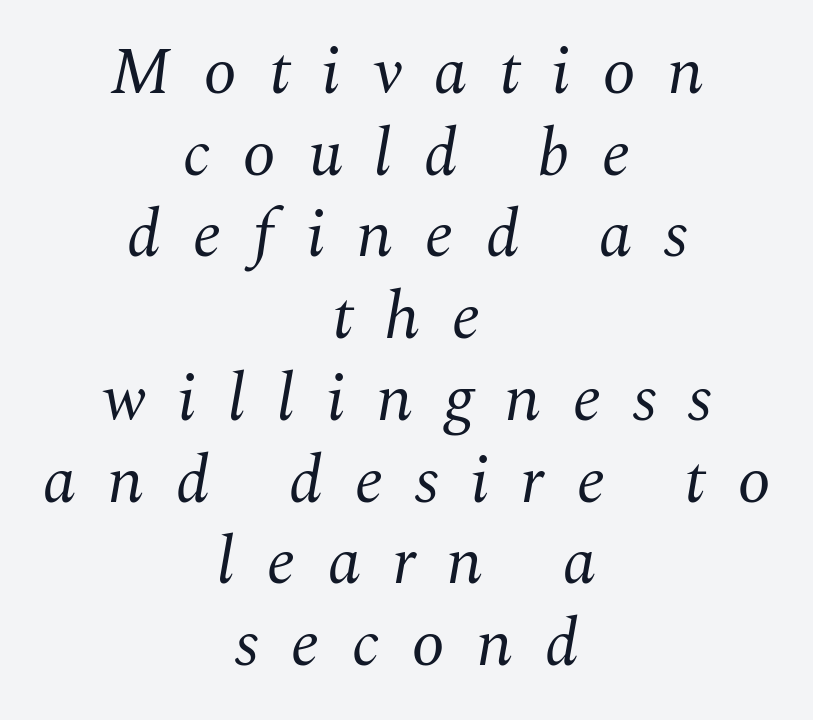
The whitespace from short lines is split evenly between both sides. Unlike a clean sans, this face finishes its strokes with serifs. Descender tails drop into unmarked territory. The face used here is rendered with a markedly widened letterfit. Character widths vary here, with narrow letters taking less room than wide ones. This sample uses an oblique cut, with every glyph tilted off the vertical.
